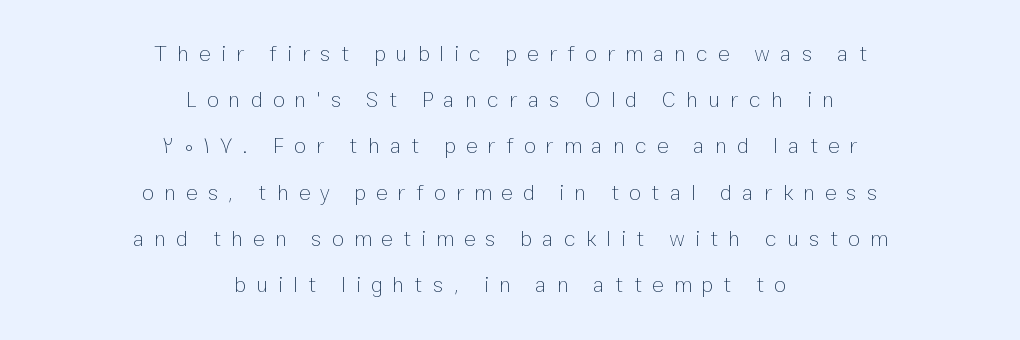
The image shows 22 px text type, upright; set centered, loose line spacing (2.1x), unusually wide letter spacing (+0.46 em), not underlined.
